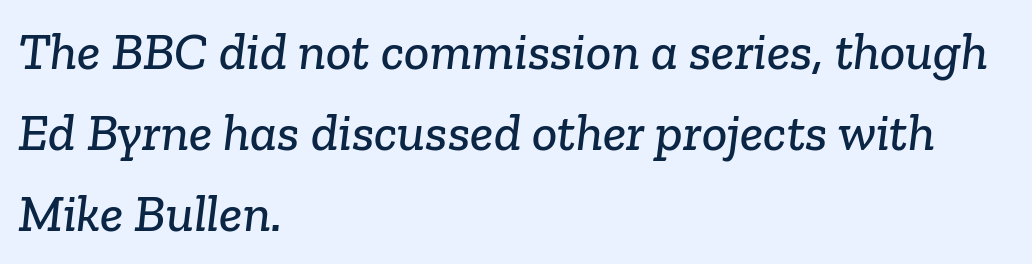
Q: Is the typeface a serif or a sans-serif typeface? A: Serif.
Q: Is the text underlined? A: No.
Q: How is the paragraph aligned? A: Left-aligned.
Q: Is the spacing between letters normal or unusually wide? A: Normal.
Q: Is the spacing between lines tight, normal or loose? A: Normal.
Q: Width (condensed, normal, or wide)? A: Normal.
Q: Stroke contrast? A: Low.
Q: x-height? A: Medium.
Q: Monospaced? A: No.
